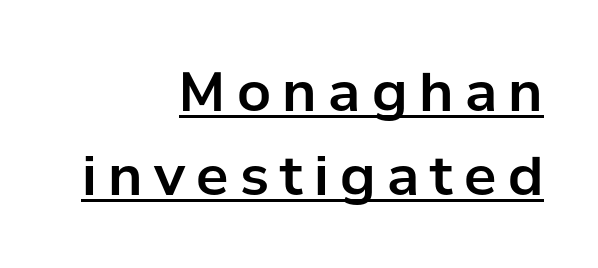
The image shows 54 px sans-serif type, upright; set right-aligned, normal line spacing (1.56x), unusually wide letter spacing (+0.21 em), underlined; low stroke contrast and a medium x-height.
